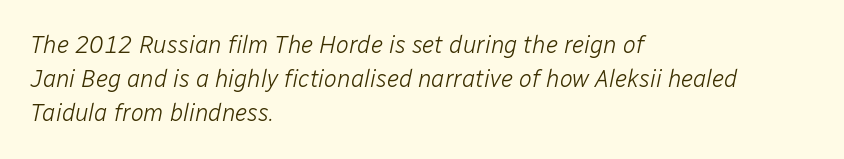
These lines stack with their left ends in a neat column. Default kerning and tracking; the words read as compact shapes. The space between consecutive lines is moderate. Underline: absent. The passage shown is not bold in any degree. Rendered with sloped, italic letterforms.
